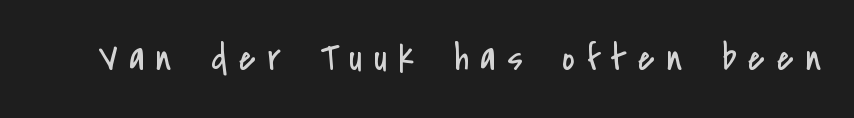
The image shows 38 px regular-weight, condensed sans-serif type, upright; set unusually wide letter spacing (+0.32 em), not underlined; low stroke contrast and a small x-height.
